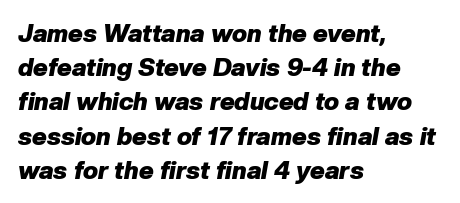
One glance says typical: line gaps are just what's usual. In CSS terms this would be text-align: left. What stands out about the letter spacing? Nothing — it is the standard amount. Underlining? Definitely not there. Tall strokes in this sample are angled rather than plumb. Is the type bold? Yes — the strokes are clearly thick and heavy.
